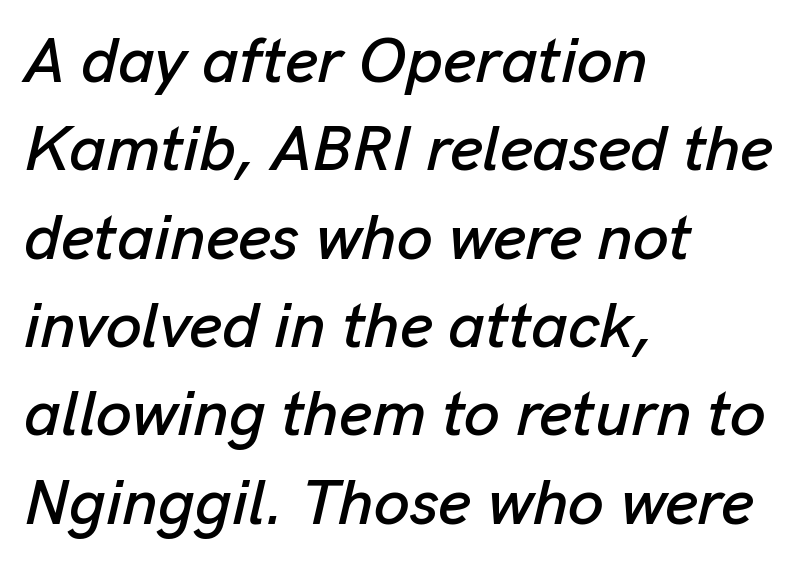
You could not count columns in this text — the font is proportionally spaced. There's an unmistakable incline to the writing here. Decoration check: the copy has no underline. Nobody touched the tracking dial on this one. Layout note: lines flush left. Summary of vertical rhythm: regular, with standard interline spacing.
